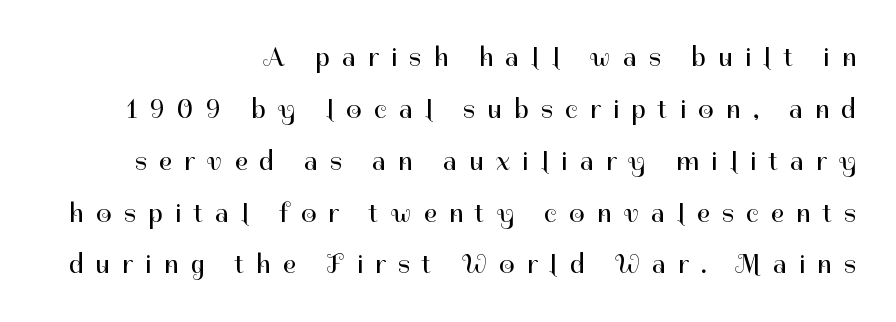
Q: Is the text bold? A: No.
Q: Is the text italic (slanted)? A: No, it is upright.
Q: Is the text underlined? A: No.
Q: How is the paragraph aligned? A: Right-aligned.
Q: Is the spacing between letters normal or unusually wide? A: Unusually wide.
Q: Is the spacing between lines tight, normal or loose? A: Loose.
